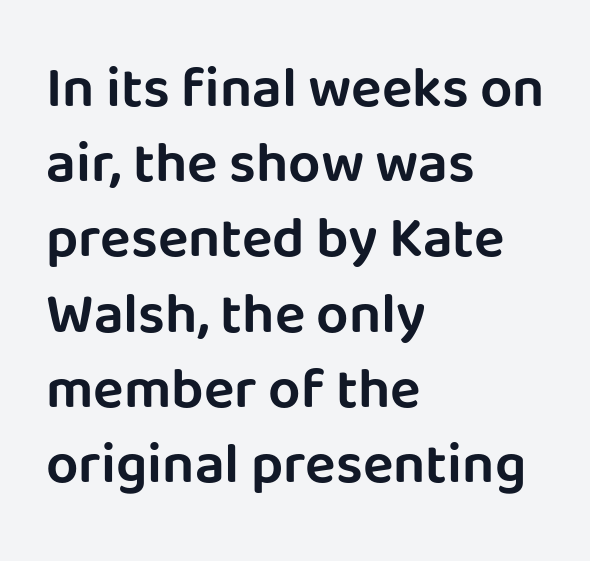
{"serif": "no", "italic": "no", "width": "normal", "stroke_contrast": "low", "x_height": "large", "monospaced": "no", "underline": "no", "align": "left", "line_spacing": "normal", "line_spacing_ratio": 1.32, "letter_spacing": "normal", "letter_spacing_em": 0.0, "glyph_px": 57}
